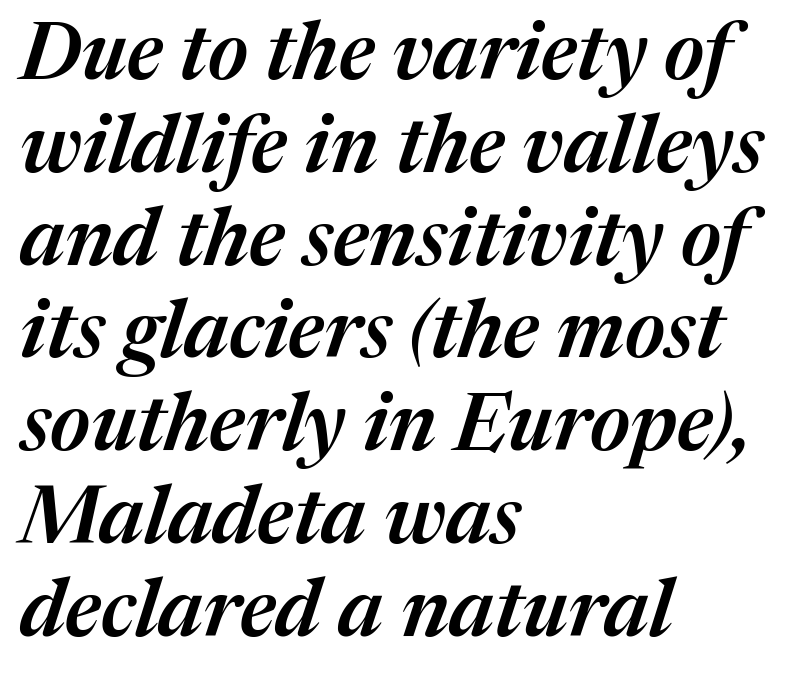
{"italic": "yes", "lean": "right", "slant_degrees": 17, "bold": "semi", "weight": "semibold", "width": "normal", "stroke_contrast": "medium", "x_height": "medium", "monospaced": "no", "underline": "no", "align": "left", "line_spacing_ratio": 1.16, "letter_spacing": "normal", "letter_spacing_em": 0.0, "glyph_px": 80}
